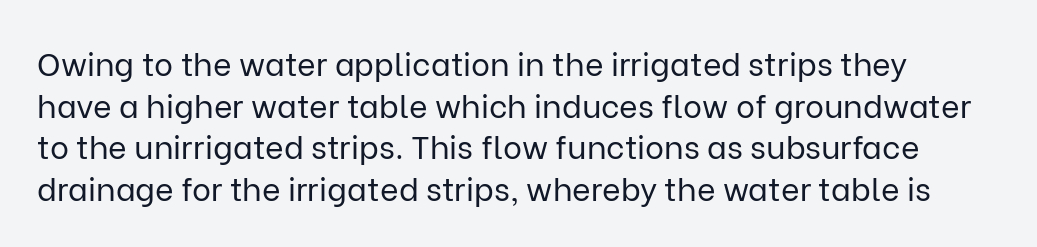
The image shows 32 px regular-weight sans-serif type, upright; set normal line spacing (1.3x), normal letter spacing, not underlined; low stroke contrast and a medium x-height.
